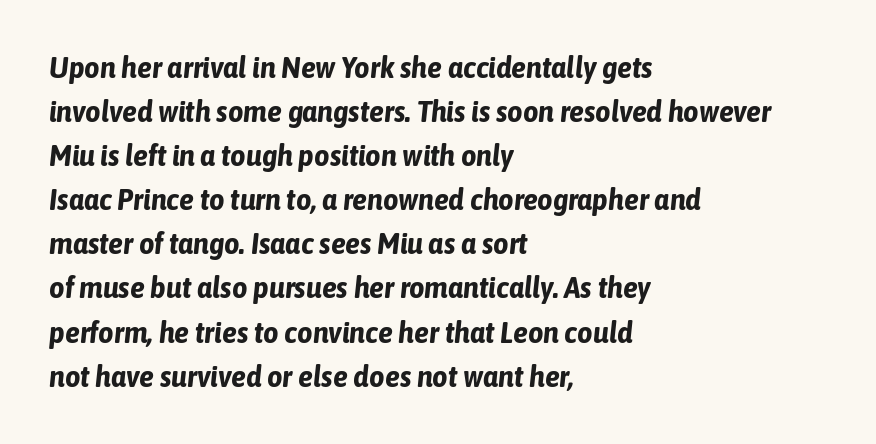
The letters advance in unequal steps, a hallmark of proportional type. Students, observe: this is what conventionally led text looks like. Weight check: bold — yes, fully. Line beginnings align vertically; line endings do not.
